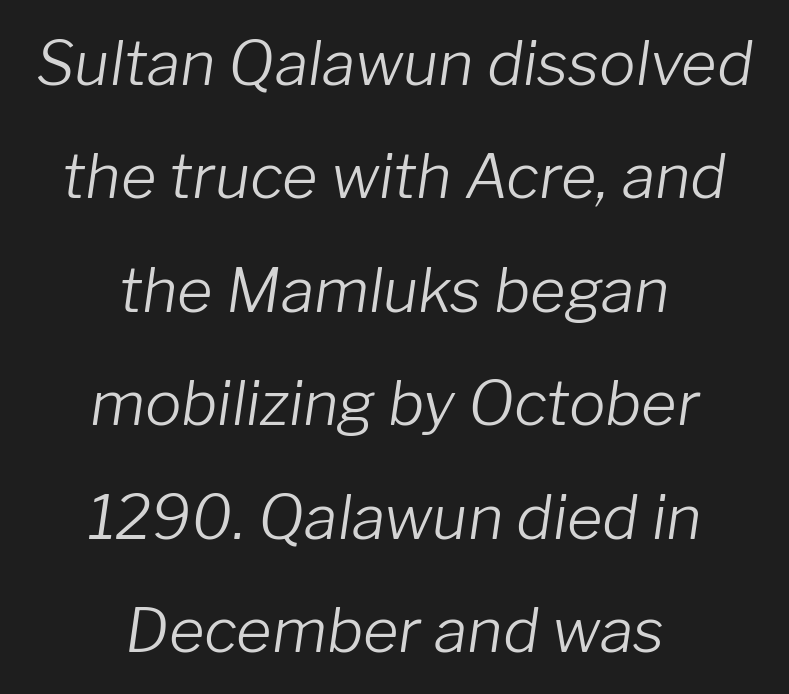
The image shows 61 px light type, italic (leaning right); set centered, line spacing 1.86x, normal letter spacing, not underlined; low stroke contrast and a medium x-height.
